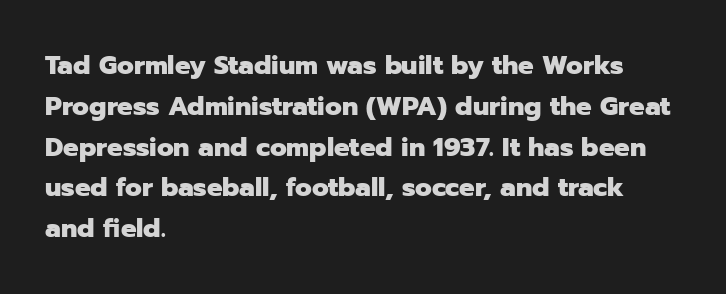
{"italic": "no", "bold": "yes", "underline": "no", "align": "left", "line_spacing": "normal", "line_spacing_ratio": 1.57, "letter_spacing": "normal", "letter_spacing_em": 0.0, "glyph_px": 26}
